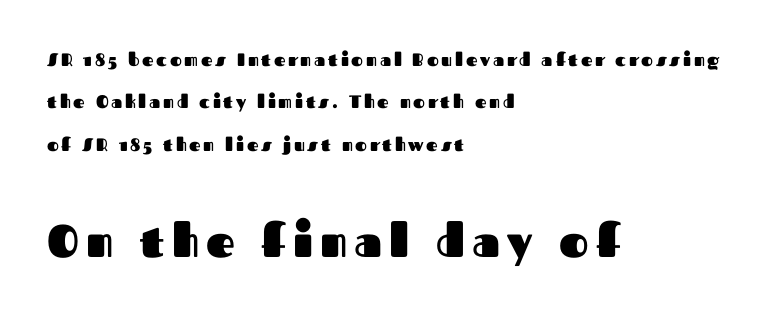
Q: Is the text bold? A: Yes.
Q: Is the text italic (slanted)? A: No, it is upright.
Q: Is the typeface a serif or a sans-serif typeface? A: Sans-serif.
Q: Is the text underlined? A: No.
Q: How is the paragraph aligned? A: Left-aligned.
Q: Is the spacing between lines tight, normal or loose? A: Loose.
Q: Which block of text is set in a larger size, the first (top) or the second (bottom)? A: The second (bottom) one.
Q: Width (condensed, normal, or wide)? A: Normal.
Q: Stroke contrast? A: Medium.
Q: x-height? A: Medium.
Q: Monospaced? A: No.
